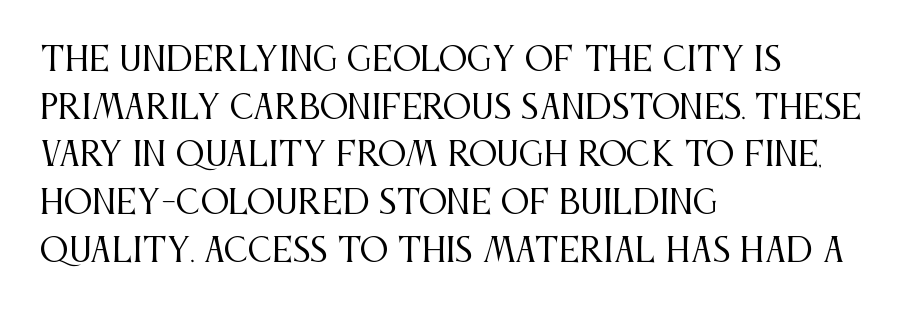
The image shows 32 px regular-weight, condensed serif type, upright; set left-aligned, normal line spacing (1.49x), normal letter spacing, not underlined; medium stroke contrast and a large x-height.
